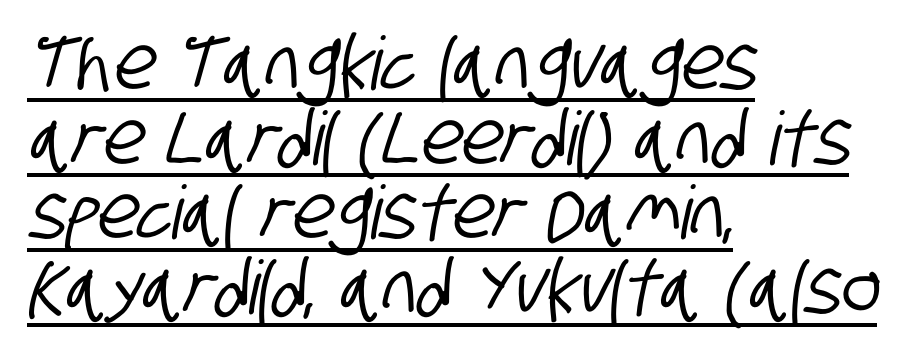
{"serif": "no", "width": "condensed", "stroke_contrast": "low", "x_height": "large", "monospaced": "no", "underline": "yes", "align": "left", "line_spacing": "tight", "line_spacing_ratio": 1.01, "letter_spacing": "normal", "letter_spacing_em": 0.0, "glyph_px": 74}
